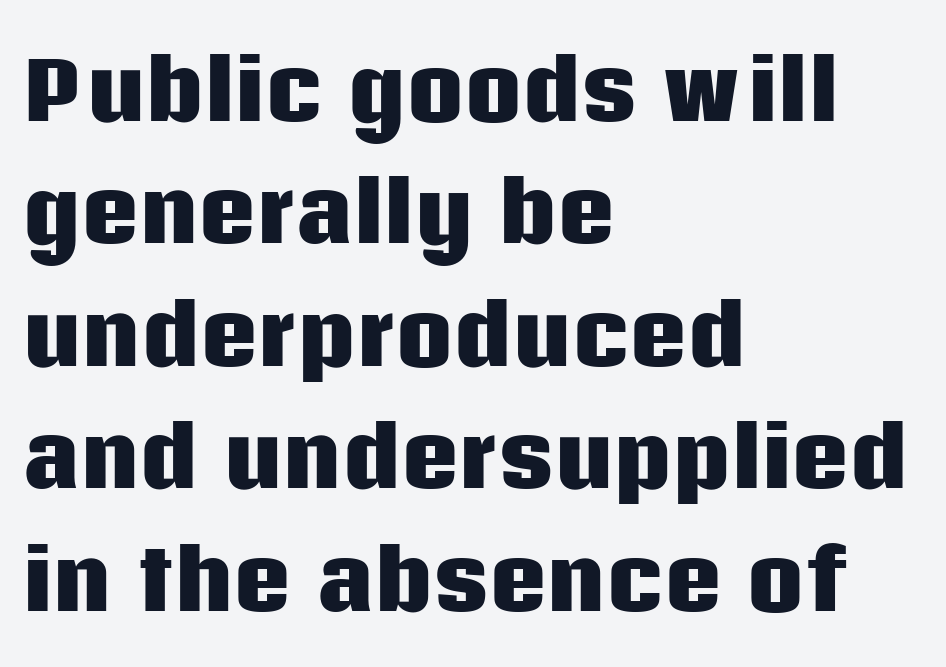
The glyphs have the mass of a bold cut. Teacher's note: observe the even left margin — that is flush-left alignment. Think of a printed novel: that variable character pitch is what you see here. You could call the tracking neutral — neither tight nor loose.
